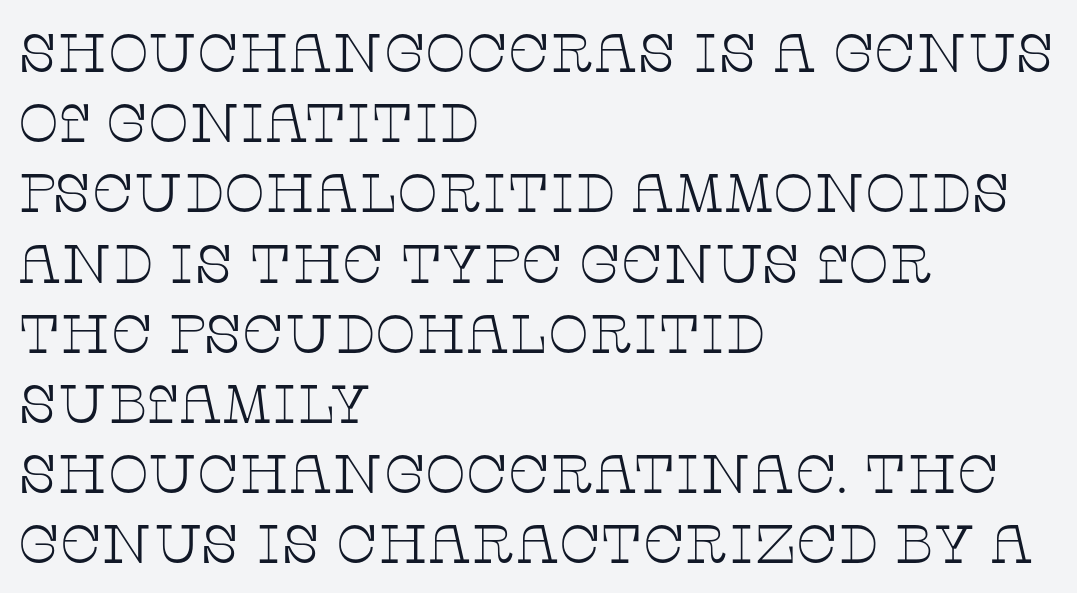
Line beginnings align vertically; line endings do not. Posture: straight, roman, zero tilt. This rendering employs a face with finishing strokes, i.e., a serif. Varying glyph widths throughout — classic text-font behaviour. Anything drawn beneath the words? Only blank space. What stands out about the letter spacing? Nothing — it is the standard amount.
